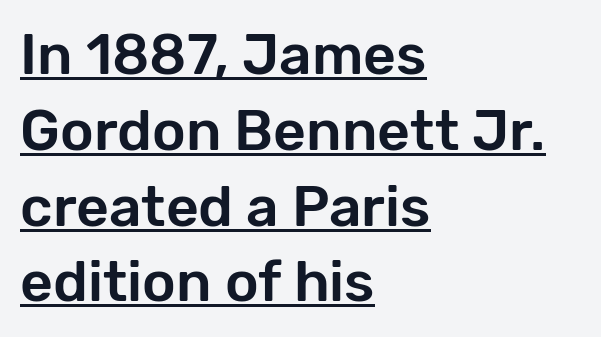
Ascenders rise straight up at ninety degrees. Has an underline been added? It has. One-word summary of the alignment: left. Does the type have serifs? No, each stem ends abruptly. This sample has the flowing, uneven cadence of proportional lettering. Compared with typical paragraphs, the rows here are spaced about the same.
